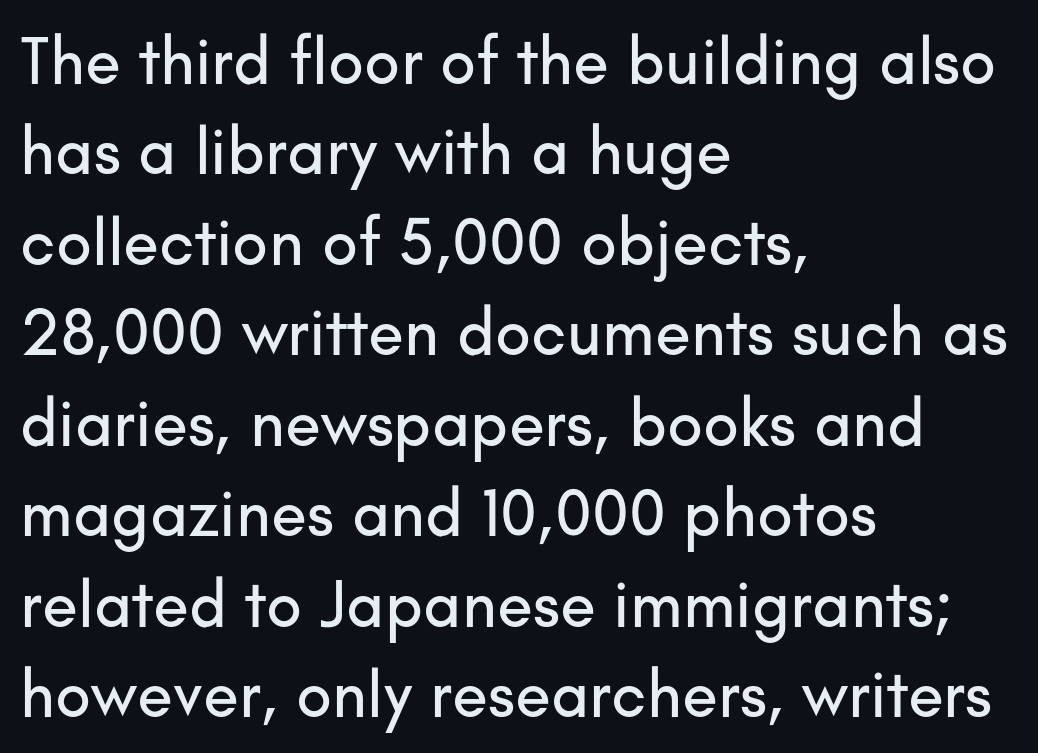
These lines are rendered in a variable-pitch font. What's the leading like? Ordinary, nothing unusual. This rendering employs a face without finishing strokes, i.e., a sans-serif. Glance below the letters and you will spot only blank space.
